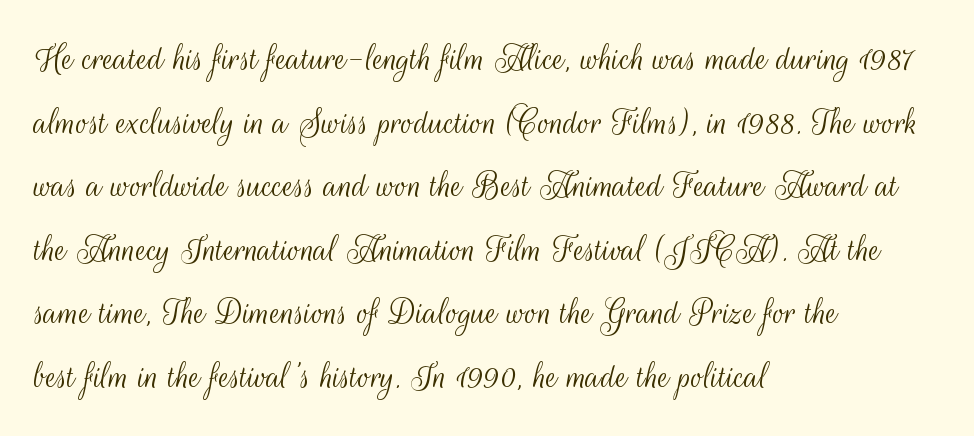
{"serif": "no", "bold": "no", "weight": "light", "width": "condensed", "stroke_contrast": "medium", "x_height": "small", "monospaced": "no", "underline": "no", "align": "left", "line_spacing": "normal", "line_spacing_ratio": 1.59, "letter_spacing": "normal", "letter_spacing_em": 0.0, "glyph_px": 40}
